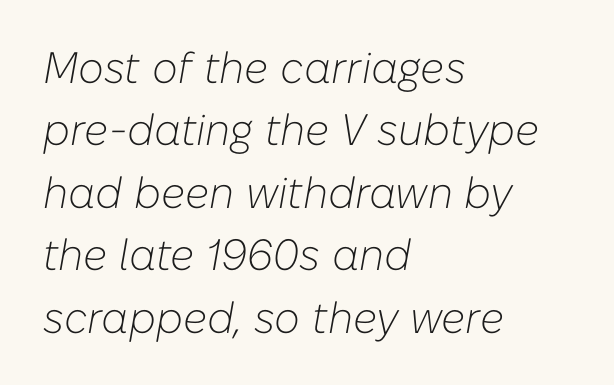
The image shows 44 px light type, italic (leaning right); set left-aligned, normal line spacing (1.42x), normal letter spacing, not underlined; low stroke contrast and a medium x-height.
